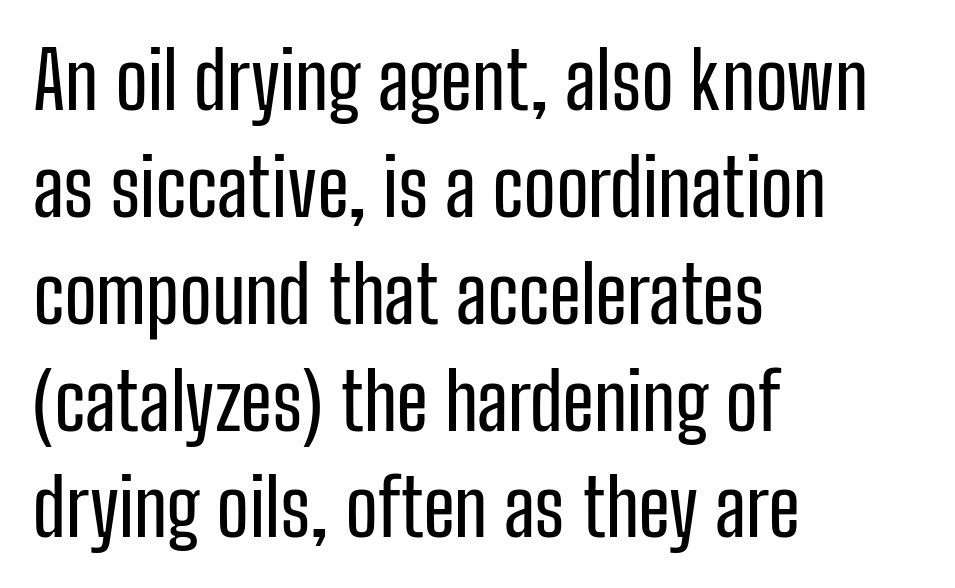
Q: Is the text italic (slanted)? A: No, it is upright.
Q: Is the typeface a serif or a sans-serif typeface? A: Sans-serif.
Q: Is the text underlined? A: No.
Q: How is the paragraph aligned? A: Left-aligned.
Q: Is the spacing between letters normal or unusually wide? A: Normal.
Q: Is the spacing between lines tight, normal or loose? A: Normal.
Q: Width (condensed, normal, or wide)? A: Condensed.
Q: Stroke contrast? A: Low.
Q: x-height? A: Medium.
Q: Monospaced? A: No.
